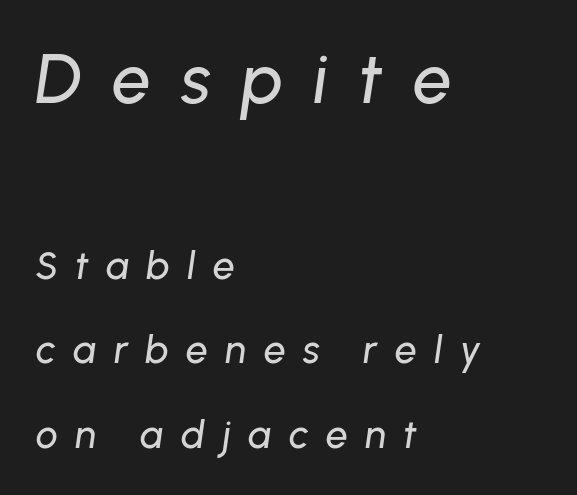
The first block has been scaled up relative to the second. The lettering tilts uniformly, giving the passage an italic look. Short and long lines alike share a common starting point at left. The rendering uses natural spacing where letterforms have individual widths.
